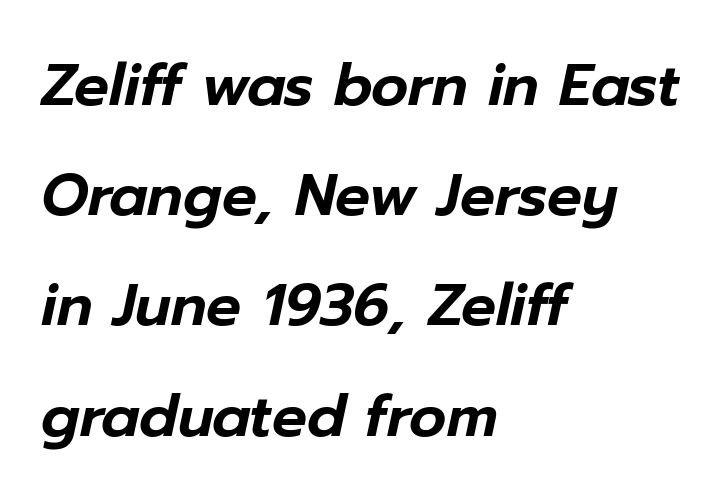
The image shows 58 px text type, italic (leaning right); set left-aligned, loose line spacing (1.9x), normal letter spacing, not underlined; low stroke contrast and a medium x-height.
